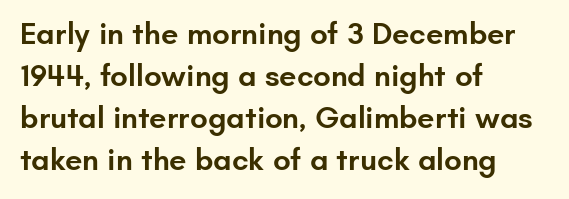
Its strokes are somewhat broadened, the hallmark of semibold type. The rendering keeps characters at their native spacing. A student would call this left alignment; a typographer would say flush left, rag right. A typesetter would call this leading conventional body-copy spacing.
